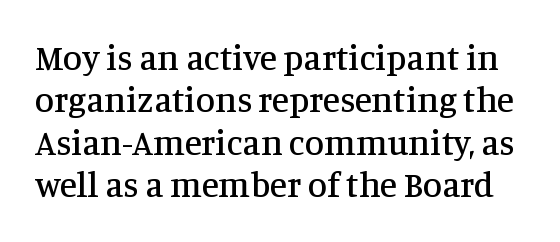
The image shows 35 px serif type, upright; set line spacing 1.21x, normal letter spacing, not underlined; medium stroke contrast and a large x-height.
